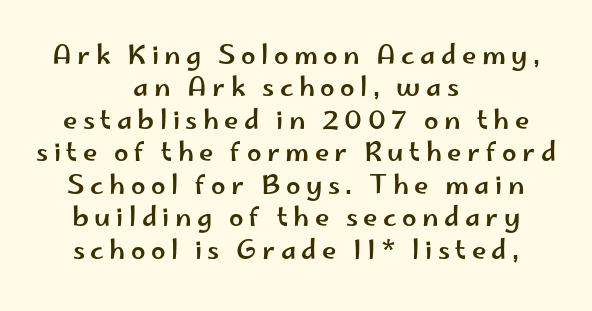
Q: Is the text italic (slanted)? A: No, it is upright.
Q: Is the text underlined? A: No.
Q: How is the paragraph aligned? A: Centered.
Q: Is the spacing between letters normal or unusually wide? A: Unusually wide.
Q: Is the spacing between lines tight, normal or loose? A: Normal.
